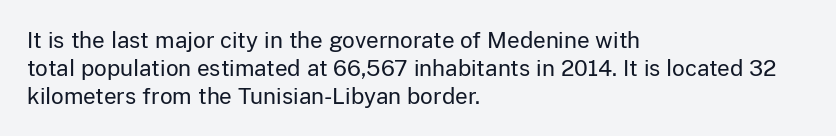
The image shows 22 px text type, upright; set left-aligned, normal line spacing (1.27x), normal letter spacing, not underlined.
